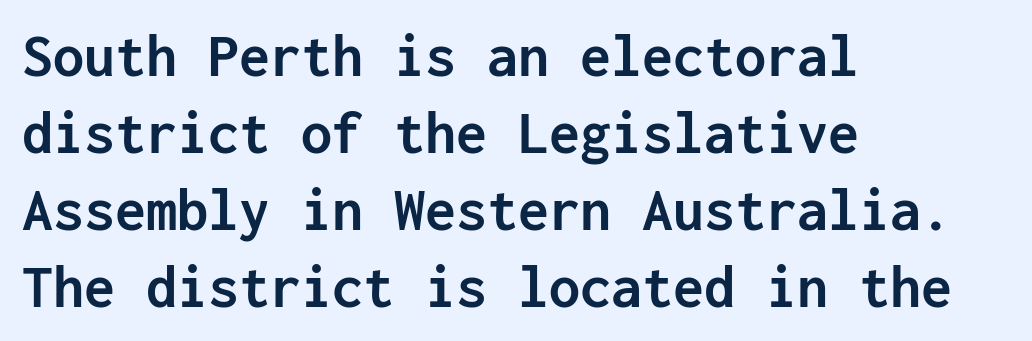
{"serif": "no", "italic": "no", "bold": "yes", "weight": "semibold", "width": "normal", "stroke_contrast": "low", "x_height": "medium", "monospaced": "yes", "underline": "no", "align": "left", "line_spacing_ratio": 1.24, "letter_spacing": "normal", "letter_spacing_em": 0.0, "glyph_px": 62}
